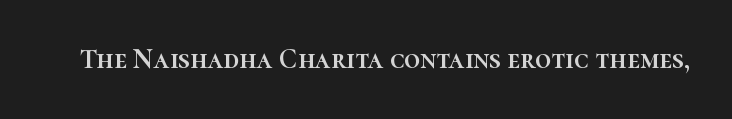
The image shows 28 px text type, upright; set normal letter spacing, not underlined; high stroke contrast and a medium x-height.
